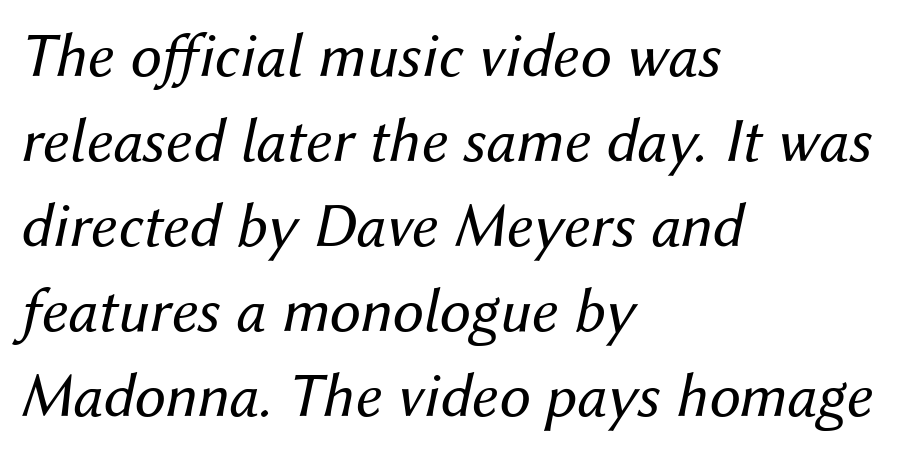
Q: Is the text bold? A: No.
Q: Is the text italic (slanted)? A: Yes, it leans right by about 12 degrees.
Q: Is the text underlined? A: No.
Q: How is the paragraph aligned? A: Left-aligned.
Q: Is the spacing between letters normal or unusually wide? A: Normal.
Q: Is the spacing between lines tight, normal or loose? A: Normal.
Q: Width (condensed, normal, or wide)? A: Normal.
Q: Stroke contrast? A: Medium.
Q: x-height? A: Medium.
Q: Monospaced? A: No.
